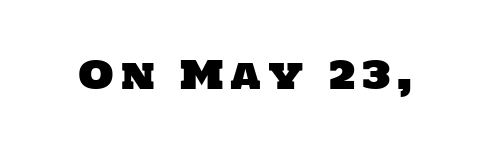
Check under the words: just untouched page. This sample has the flowing, uneven cadence of proportional lettering. Serif or sans? Sans — the stroke terminals are bare.
